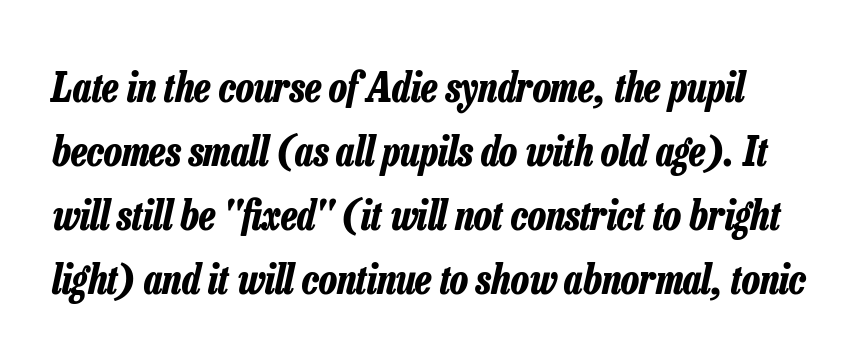
{"italic": "yes", "lean": "right", "slant_degrees": 13, "bold": "yes", "weight": "bold", "width": "condensed", "stroke_contrast": "low", "x_height": "medium", "monospaced": "no", "underline": "no", "line_spacing": "normal", "line_spacing_ratio": 1.6, "letter_spacing": "normal", "letter_spacing_em": 0.0, "glyph_px": 40}
